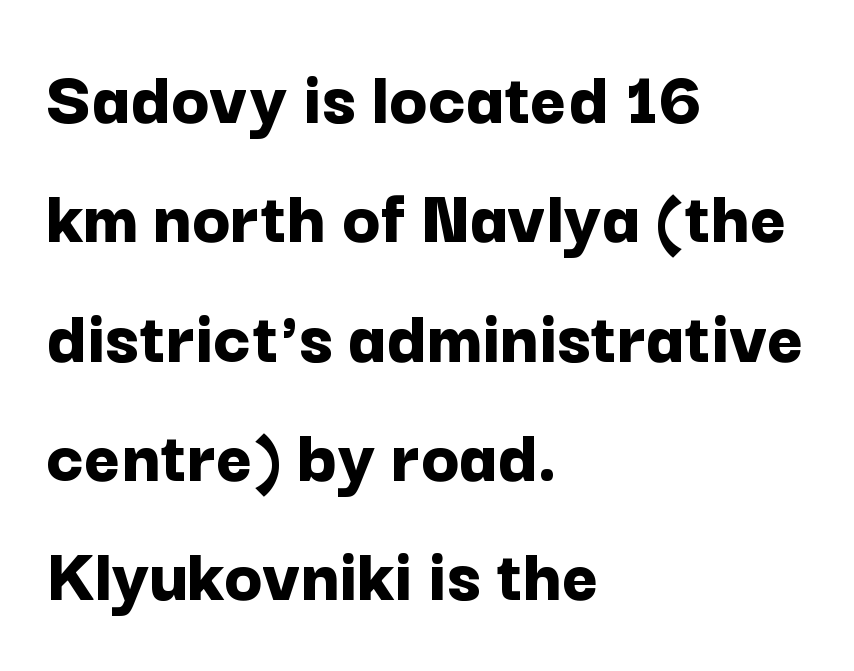
What weight is shown? A full bold with thick strokes. The glyphs in this specimen are sans serif. Spacing verdict: proportional, widths tailored to each character. Nobody touched the tracking dial on this one. A classic flush-left, rag-right setting is used for this passage.
